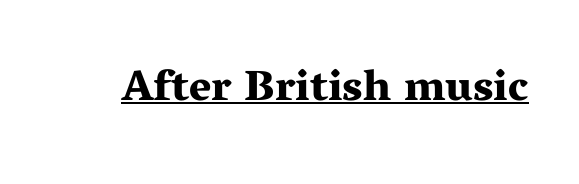
Q: Is the text bold? A: Yes.
Q: Is the text italic (slanted)? A: No, it is upright.
Q: Is the typeface a serif or a sans-serif typeface? A: Serif.
Q: Is the text underlined? A: Yes.
Q: Is the spacing between letters normal or unusually wide? A: Normal.
Q: Width (condensed, normal, or wide)? A: Wide.
Q: Stroke contrast? A: Medium.
Q: x-height? A: Medium.
Q: Monospaced? A: No.
